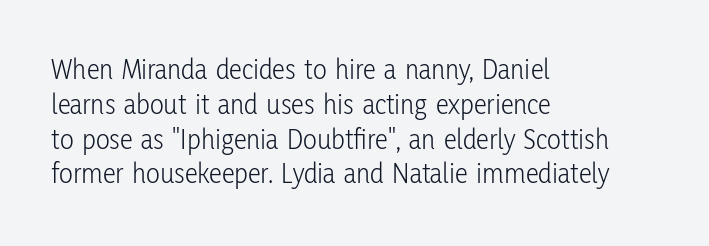
{"serif": "no", "italic": "no", "bold": "no", "weight": "light", "width": "condensed", "stroke_contrast": "low", "x_height": "medium", "monospaced": "no", "underline": "no", "align": "left", "line_spacing_ratio": 1.2, "letter_spacing": "normal", "letter_spacing_em": 0.0, "glyph_px": 29}
